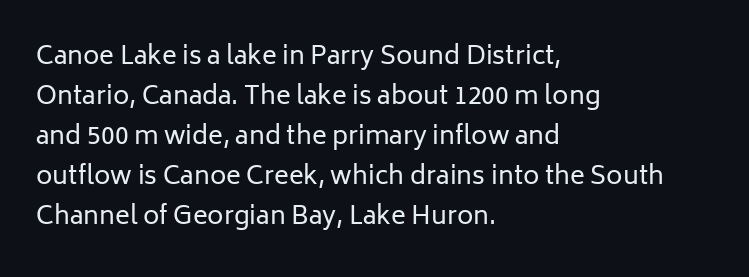
The area under the type is left untouched. A typesetter would mark this as roman, not italic. What's the leading like? Ordinary, nothing unusual. A typesetter would call this zero additional tracking. Which margin do the lines hug? The left one — the right edge is uneven. The cut favours lightness, reaching ordinary text weight at its darkest.
